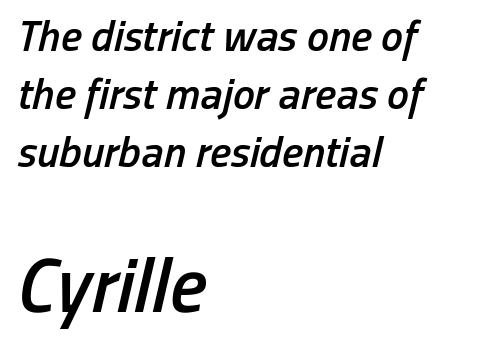
Q: Is the text bold? A: Semi-bold.
Q: Is the text italic (slanted)? A: Yes, it leans right by about 13 degrees.
Q: Is the text underlined? A: No.
Q: How is the paragraph aligned? A: Left-aligned.
Q: Is the spacing between letters normal or unusually wide? A: Normal.
Q: Is the spacing between lines tight, normal or loose? A: Normal.
Q: Which block of text is set in a larger size, the first (top) or the second (bottom)? A: The second (bottom) one.
Q: Width (condensed, normal, or wide)? A: Condensed.
Q: Stroke contrast? A: Low.
Q: x-height? A: Medium.
Q: Monospaced? A: No.
